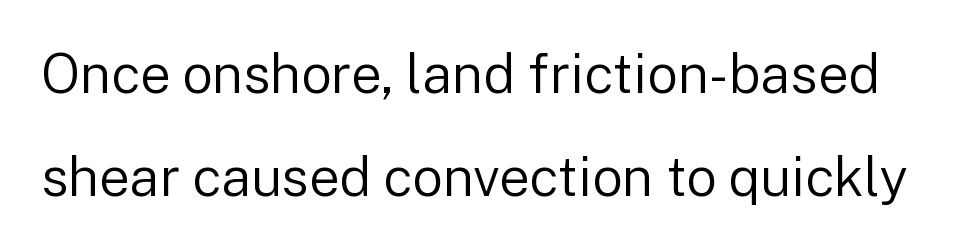
Reading down the column, the eye jumps a long way to each next line. No extra tracking has been applied to these lines. Font category for this specimen: sans-serif. Ascenders rise straight up at ninety degrees. The gap between lines stays unmarked.
